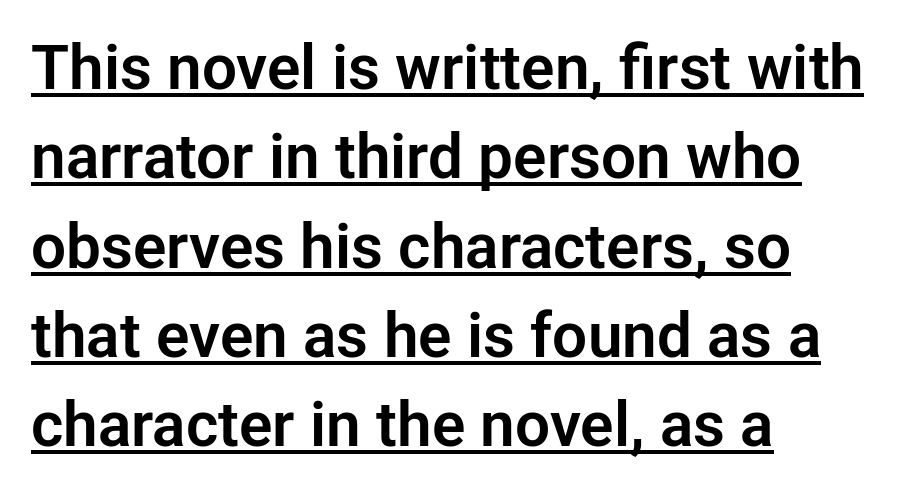
Q: Is the text italic (slanted)? A: No, it is upright.
Q: Is the typeface a serif or a sans-serif typeface? A: Sans-serif.
Q: Is the text underlined? A: Yes.
Q: How is the paragraph aligned? A: Left-aligned.
Q: Is the spacing between letters normal or unusually wide? A: Normal.
Q: Is the spacing between lines tight, normal or loose? A: Normal.
Q: Width (condensed, normal, or wide)? A: Normal.
Q: Stroke contrast? A: Low.
Q: x-height? A: Medium.
Q: Monospaced? A: No.
